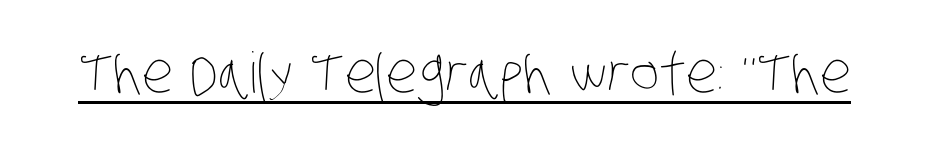
Q: Is the text bold? A: No.
Q: Is the text underlined? A: Yes.
Q: Is the spacing between letters normal or unusually wide? A: Normal.
Q: Width (condensed, normal, or wide)? A: Condensed.
Q: Stroke contrast? A: Low.
Q: x-height? A: Large.
Q: Monospaced? A: No.
